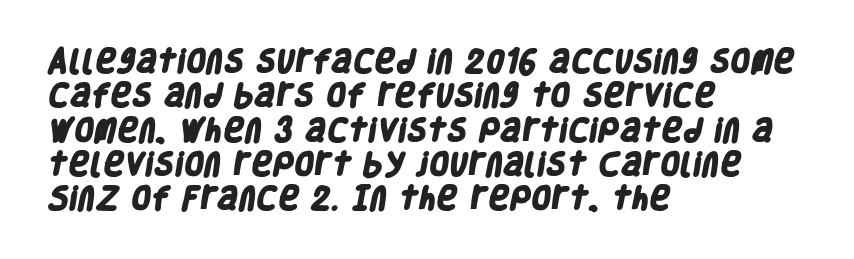
{"bold": "yes", "underline": "no", "align": "left", "line_spacing": "normal", "line_spacing_ratio": 1.32, "letter_spacing": "normal", "letter_spacing_em": 0.0, "glyph_px": 26}
